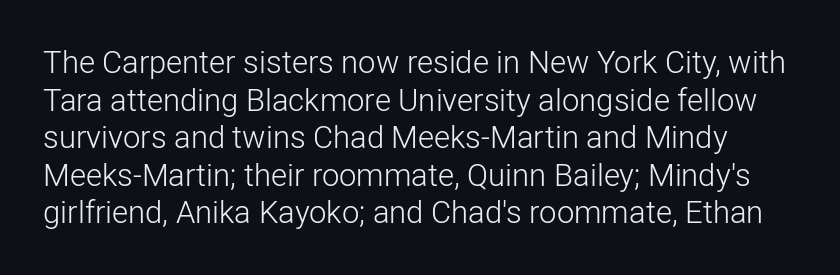
{"serif": "no", "italic": "no", "bold": "no", "weight": "light", "width": "normal", "stroke_contrast": "low", "x_height": "medium", "monospaced": "no", "underline": "no", "line_spacing_ratio": 1.21, "letter_spacing": "normal", "letter_spacing_em": 0.0, "glyph_px": 31}
